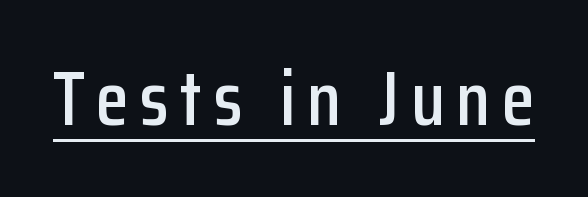
Emphasis is given by a line drawn under the lettering. Unlike italic type, these characters show no tilt at all. The passage shown is typed in a proportional face where columns would drift. Each letter's strokes conclude bluntly, with no projecting serifs.
